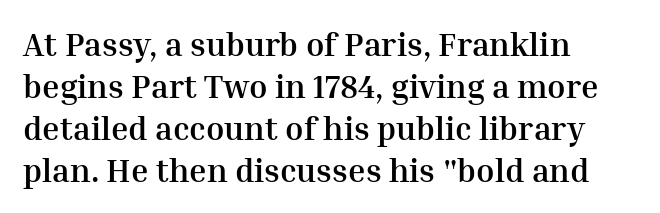
{"serif": "yes", "italic": "no", "bold": "yes", "weight": "semibold", "width": "normal", "stroke_contrast": "medium", "x_height": "medium", "monospaced": "no", "underline": "no", "align": "left", "line_spacing": "normal", "line_spacing_ratio": 1.27, "letter_spacing": "normal", "letter_spacing_em": 0.0, "glyph_px": 33}
